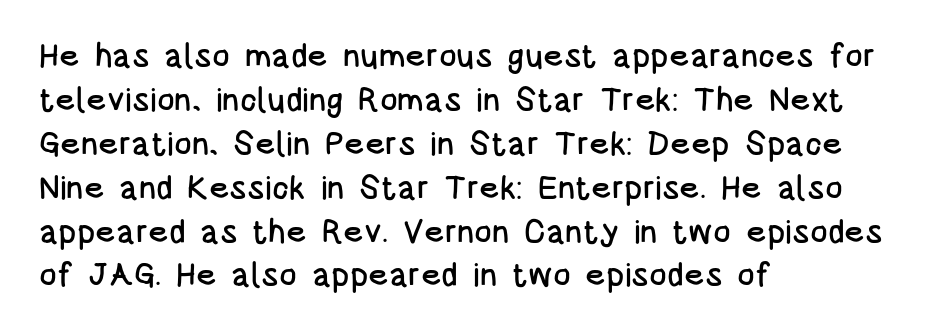
{"serif": "no", "italic": "no", "width": "condensed", "stroke_contrast": "low", "x_height": "large", "monospaced": "no", "underline": "no", "align": "left", "line_spacing": "normal", "line_spacing_ratio": 1.33, "letter_spacing": "normal", "letter_spacing_em": 0.0, "glyph_px": 33}
